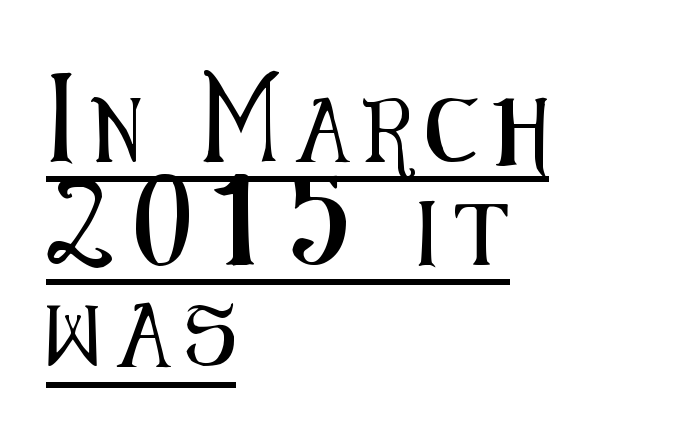
Q: Is the text italic (slanted)? A: No, it is upright.
Q: Is the text underlined? A: Yes.
Q: How is the paragraph aligned? A: Left-aligned.
Q: Is the spacing between letters normal or unusually wide? A: Unusually wide.
Q: Is the spacing between lines tight, normal or loose? A: Normal.
Q: Width (condensed, normal, or wide)? A: Condensed.
Q: Stroke contrast? A: Medium.
Q: x-height? A: Medium.
Q: Monospaced? A: No.
